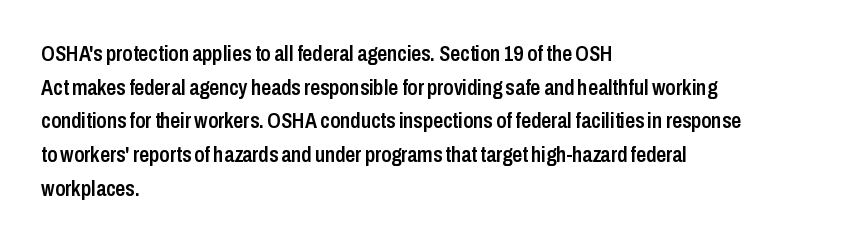
{"italic": "no", "bold": "semi", "underline": "no", "align": "left", "line_spacing": "normal", "line_spacing_ratio": 1.53, "letter_spacing": "normal", "letter_spacing_em": 0.0, "glyph_px": 22}
